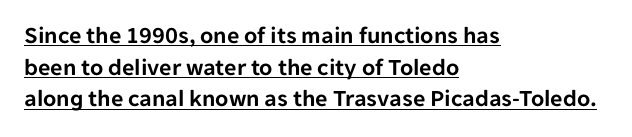
Q: Is the text italic (slanted)? A: No, it is upright.
Q: Is the text underlined? A: Yes.
Q: How is the paragraph aligned? A: Left-aligned.
Q: Is the spacing between letters normal or unusually wide? A: Normal.
Q: Is the spacing between lines tight, normal or loose? A: Normal.
